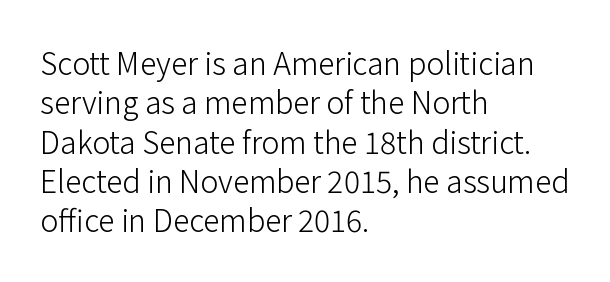
Q: Is the text bold? A: No.
Q: Is the text italic (slanted)? A: No, it is upright.
Q: Is the typeface a serif or a sans-serif typeface? A: Sans-serif.
Q: Is the text underlined? A: No.
Q: How is the paragraph aligned? A: Left-aligned.
Q: Is the spacing between letters normal or unusually wide? A: Normal.
Q: Is the spacing between lines tight, normal or loose? A: Normal.
Q: Width (condensed, normal, or wide)? A: Normal.
Q: Stroke contrast? A: Low.
Q: x-height? A: Medium.
Q: Monospaced? A: No.
